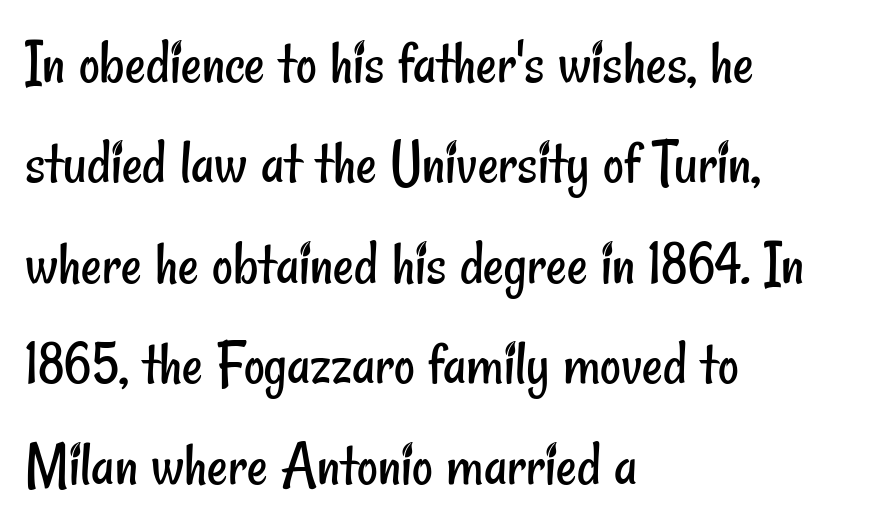
Q: Is the text bold? A: No.
Q: Is the typeface a serif or a sans-serif typeface? A: Sans-serif.
Q: Is the text underlined? A: No.
Q: How is the paragraph aligned? A: Left-aligned.
Q: Is the spacing between letters normal or unusually wide? A: Normal.
Q: Is the spacing between lines tight, normal or loose? A: Normal.
Q: Width (condensed, normal, or wide)? A: Condensed.
Q: Stroke contrast? A: Low.
Q: x-height? A: Small.
Q: Monospaced? A: No.
